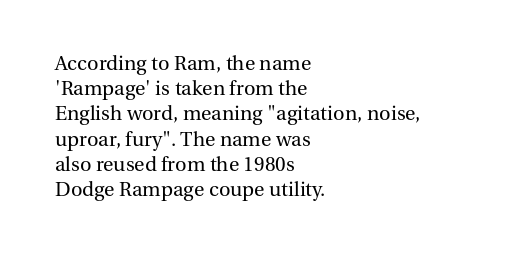
The image shows 20 px text type, upright; set left-aligned, normal line spacing (1.26x), normal letter spacing, not underlined.
